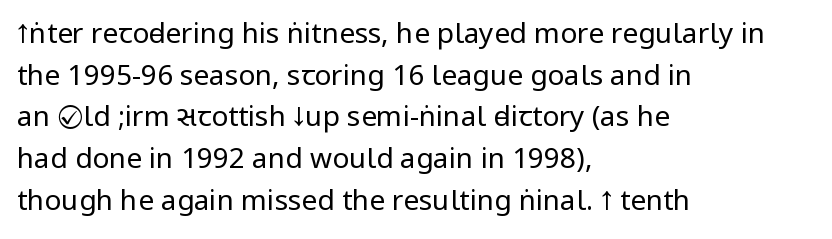
Italic? Not at all — the glyphs are vertical. Is this a sans? Yes — the strokes have no serifs. Regular leading. Does extra space separate the letters? No, they use regular spacing.
